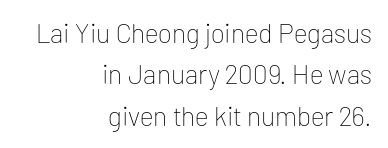
{"italic": "no", "bold": "no", "underline": "no", "align": "right", "line_spacing": "normal", "line_spacing_ratio": 1.53, "letter_spacing": "normal", "letter_spacing_em": 0.0, "glyph_px": 27}
